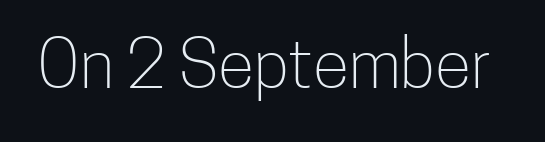
The image shows 67 px light, condensed sans-serif type, upright; set normal letter spacing, not underlined; low stroke contrast and a medium x-height.
